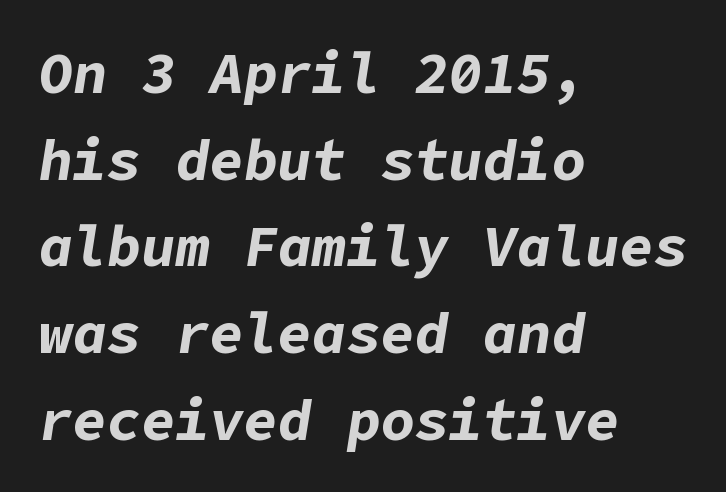
Q: Is the text bold? A: Yes.
Q: Is the text italic (slanted)? A: Yes, it leans right by about 9 degrees.
Q: Is the text underlined? A: No.
Q: How is the paragraph aligned? A: Left-aligned.
Q: Is the spacing between letters normal or unusually wide? A: Normal.
Q: Is the spacing between lines tight, normal or loose? A: Normal.
Q: Width (condensed, normal, or wide)? A: Normal.
Q: Stroke contrast? A: Low.
Q: x-height? A: Medium.
